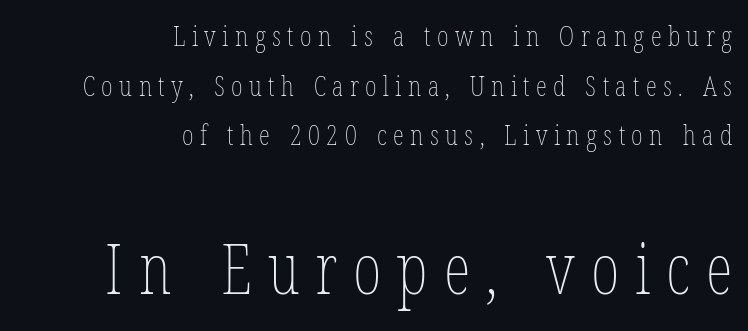
{"italic": "no", "bold": "no", "weight": "thin", "width": "condensed", "stroke_contrast": "low", "x_height": "medium", "monospaced": "no", "underline": "no", "align": "right", "line_spacing_ratio": 1.77, "letter_spacing": "wide", "letter_spacing_em": 0.23, "larger_block": "second", "size_ratio": 2.46, "glyph_px": 69}
